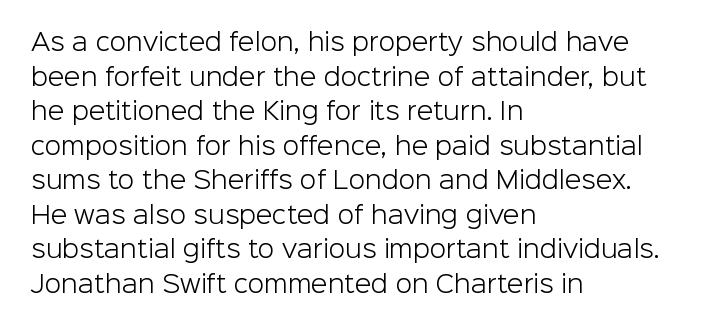
Q: Is the text bold? A: No.
Q: Is the text italic (slanted)? A: No, it is upright.
Q: Is the text underlined? A: No.
Q: How is the paragraph aligned? A: Left-aligned.
Q: Is the spacing between letters normal or unusually wide? A: Normal.
Q: Is the spacing between lines tight, normal or loose? A: Normal.
